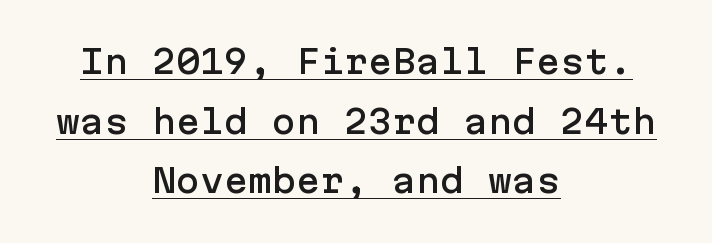
The image shows 32 px sans-serif type, upright; set centered, line spacing 1.86x, normal letter spacing, underlined; low stroke contrast and a medium x-height.
